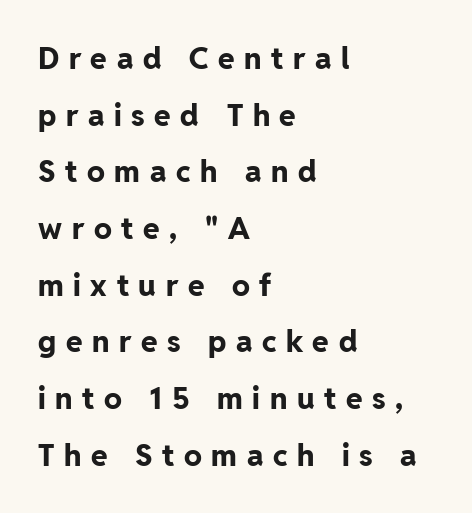
The letters stand straight up with perfectly vertical stems. Inter-character spacing is expanded well beyond the font's built-in metrics. Underline: absent. A sans-serif font was chosen for this passage. Varying glyph widths throughout — classic text-font behaviour.
